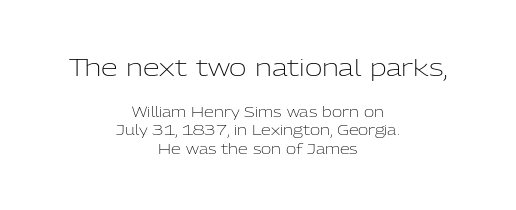
The image shows 24 px text type, upright; set centered, normal line spacing (1.32x), normal letter spacing, not underlined; the first (top) block is 1.71x larger.
